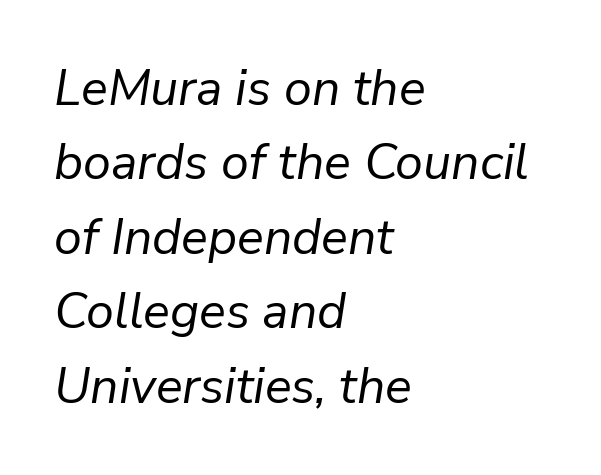
The image shows 50 px regular-weight type, italic (leaning right); set left-aligned, normal line spacing (1.49x), normal letter spacing, not underlined; low stroke contrast and a medium x-height.
